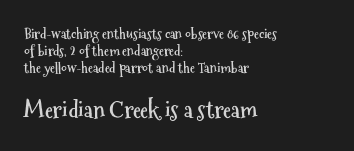
Typesetter's note — lower block bumped up in size, upper block left smaller. Horizontally, the lines are justified to the leading edge only. If you drew a line through each stem, it would be perfectly vertical. The font is running at its bold setting.
